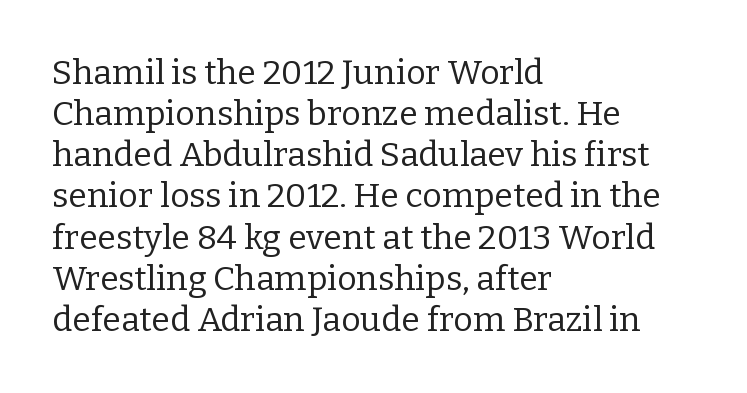
The image shows 34 px regular-weight serif type, upright; set left-aligned, line spacing 1.21x, normal letter spacing, not underlined; low stroke contrast and a medium x-height.
